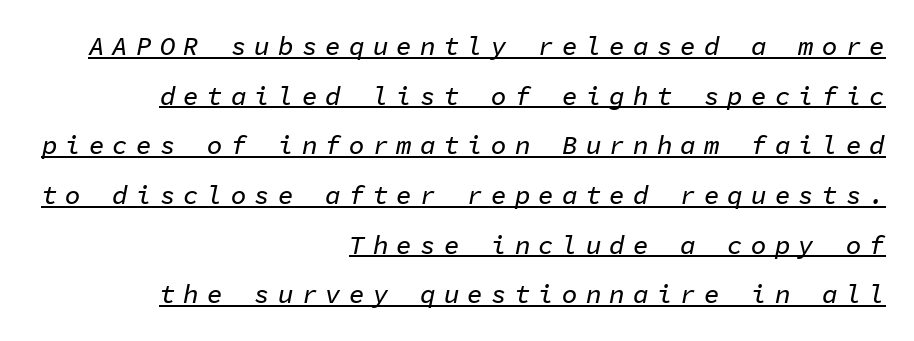
{"italic": "yes", "lean": "right", "slant_degrees": 11, "underline": "yes", "align": "right", "line_spacing": "loose", "line_spacing_ratio": 1.91, "letter_spacing": "wide", "letter_spacing_em": 0.31, "glyph_px": 26}
